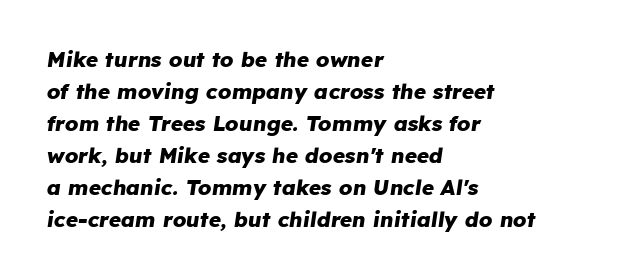
{"italic": "yes", "lean": "right", "slant_degrees": 8, "bold": "yes", "underline": "no", "align": "left", "line_spacing": "normal", "line_spacing_ratio": 1.52, "letter_spacing": "normal", "letter_spacing_em": 0.0, "glyph_px": 21}
